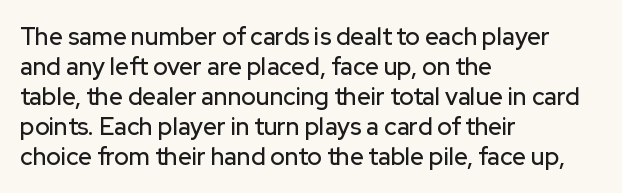
The image shows 24 px text type, upright; set left-aligned, normal line spacing (1.25x), normal letter spacing, not underlined.
